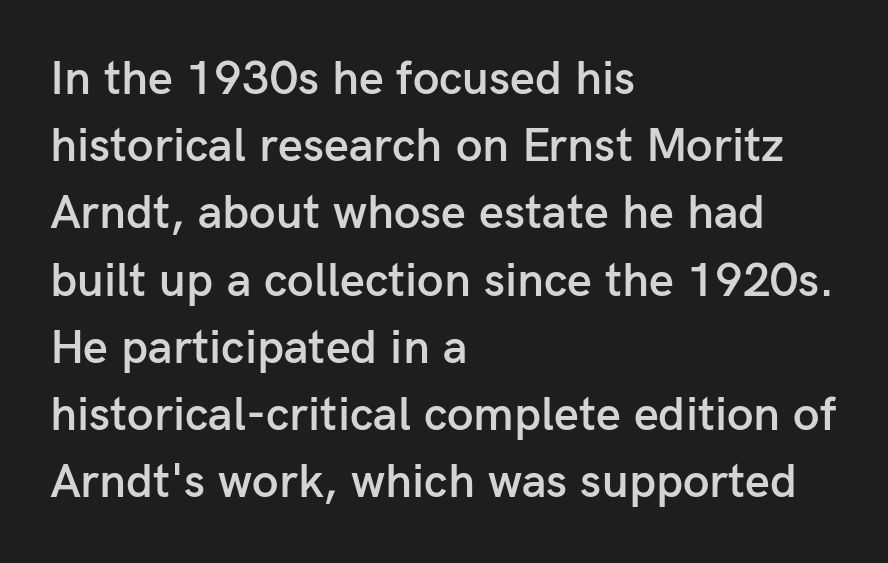
{"serif": "no", "italic": "no", "bold": "semi", "weight": "semibold", "width": "normal", "stroke_contrast": "low", "x_height": "medium", "monospaced": "no", "underline": "no", "align": "left", "line_spacing": "normal", "line_spacing_ratio": 1.4, "letter_spacing": "normal", "letter_spacing_em": 0.0, "glyph_px": 48}
